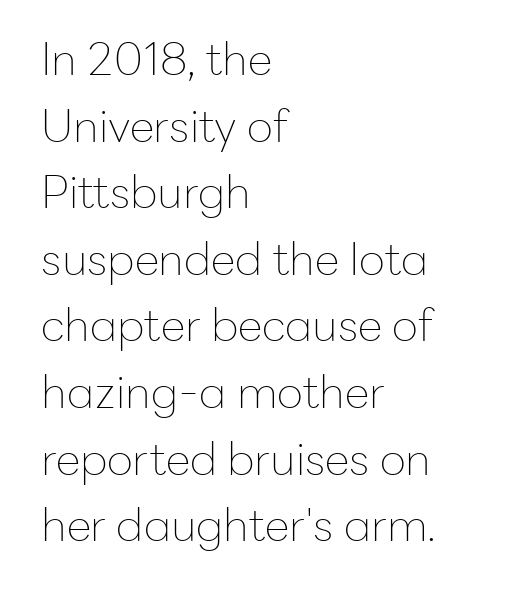
{"serif": "no", "italic": "no", "bold": "no", "weight": "thin", "width": "normal", "stroke_contrast": "low", "x_height": "medium", "monospaced": "no", "underline": "no", "align": "left", "line_spacing": "normal", "line_spacing_ratio": 1.48, "letter_spacing": "normal", "letter_spacing_em": 0.0, "glyph_px": 45}
